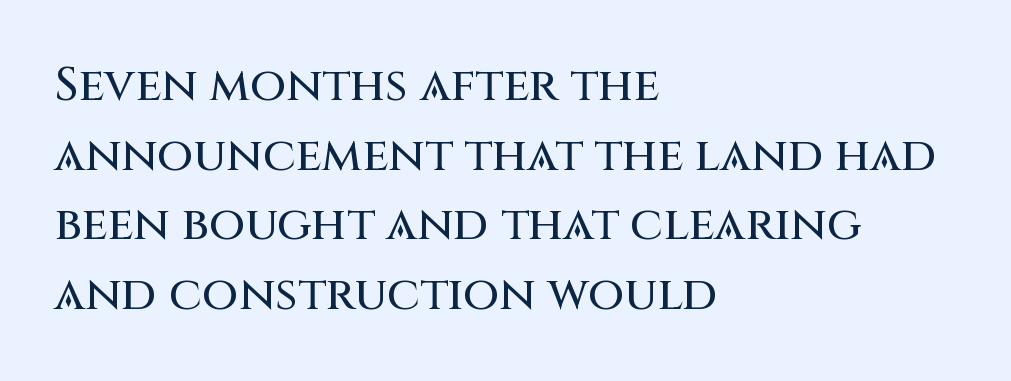
Q: Is the text italic (slanted)? A: No, it is upright.
Q: Is the typeface a serif or a sans-serif typeface? A: Sans-serif.
Q: Is the text underlined? A: No.
Q: How is the paragraph aligned? A: Left-aligned.
Q: Is the spacing between letters normal or unusually wide? A: Normal.
Q: Is the spacing between lines tight, normal or loose? A: Normal.
Q: Width (condensed, normal, or wide)? A: Normal.
Q: Stroke contrast? A: Medium.
Q: x-height? A: Large.
Q: Monospaced? A: No.
